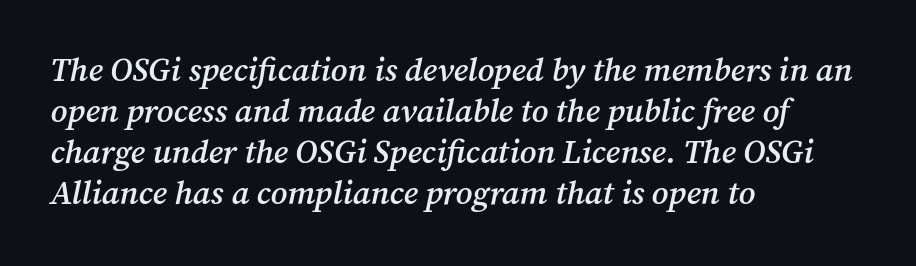
{"serif": "yes", "italic": "yes", "lean": "right", "slant_degrees": 12, "bold": "semi", "weight": "semibold", "width": "normal", "stroke_contrast": "medium", "x_height": "medium", "monospaced": "no", "underline": "no", "align": "left", "line_spacing_ratio": 1.24, "letter_spacing": "normal", "letter_spacing_em": 0.0, "glyph_px": 33}
